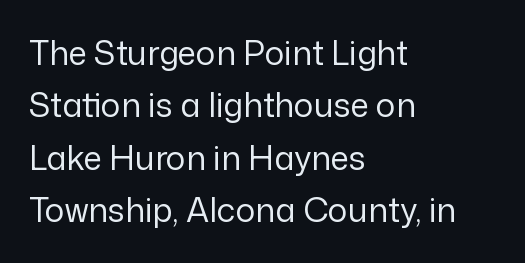
No extra ink here — the face is not bold. In terms of letterspacing, this is plain default setting. The words here are not underlined. A typesetter would call this leading conventional body-copy spacing.
